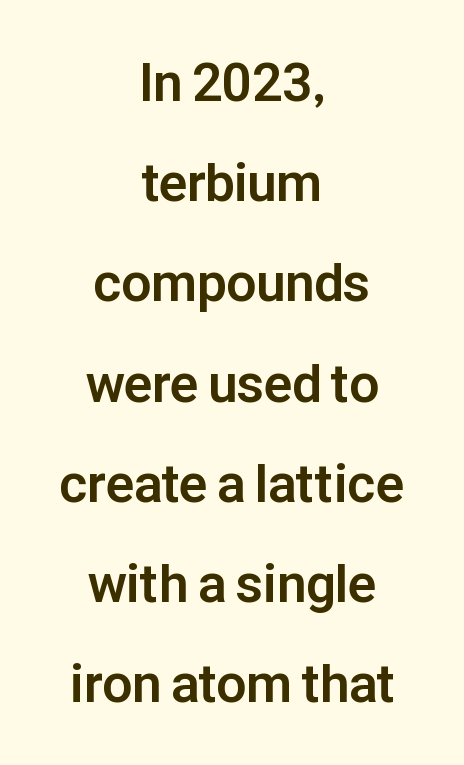
The typesetting leans heavy: a genuine bold. Is the block centered? Yes — each line is placed symmetrically about the middle. Plain, unruled lines of type. Each letter keeps its own natural width here, so spacing adapts to shape. Observe the ordinary spacing: letters are neighbours, not strangers. A roman cut, with each character standing at attention.
